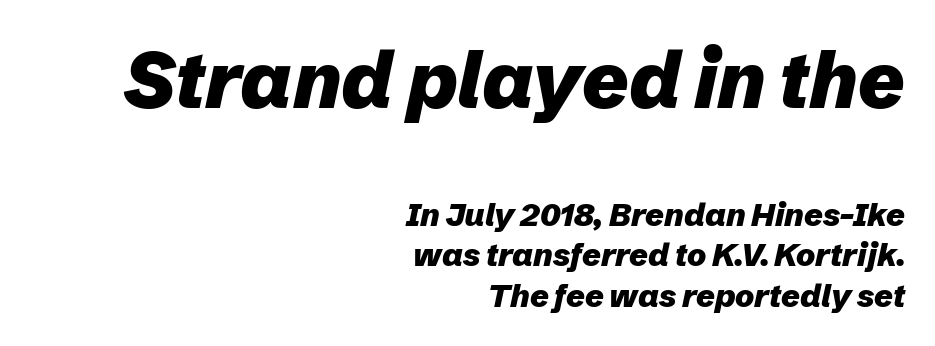
Q: Is the text bold? A: Yes.
Q: Is the text italic (slanted)? A: Yes, it leans right by about 12 degrees.
Q: Is the text underlined? A: No.
Q: How is the paragraph aligned? A: Right-aligned.
Q: Is the spacing between letters normal or unusually wide? A: Normal.
Q: Is the spacing between lines tight, normal or loose? A: Normal.
Q: Which block of text is set in a larger size, the first (top) or the second (bottom)? A: The first (top) one.
Q: Width (condensed, normal, or wide)? A: Normal.
Q: Stroke contrast? A: Low.
Q: x-height? A: Medium.
Q: Monospaced? A: No.
